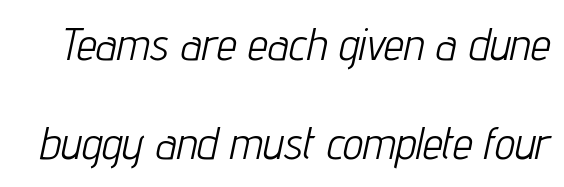
The image shows 45 px light, condensed type, italic (leaning right); set loose line spacing (2.21x), normal letter spacing, not underlined; low stroke contrast and a medium x-height.
